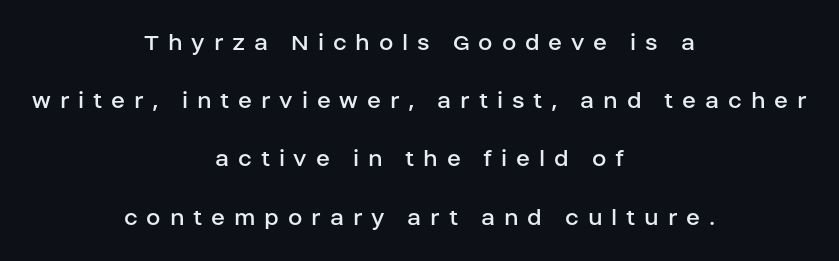
{"italic": "no", "bold": "no", "underline": "no", "align": "center", "line_spacing": "loose", "line_spacing_ratio": 2.24, "letter_spacing": "wide", "letter_spacing_em": 0.34, "glyph_px": 26}
